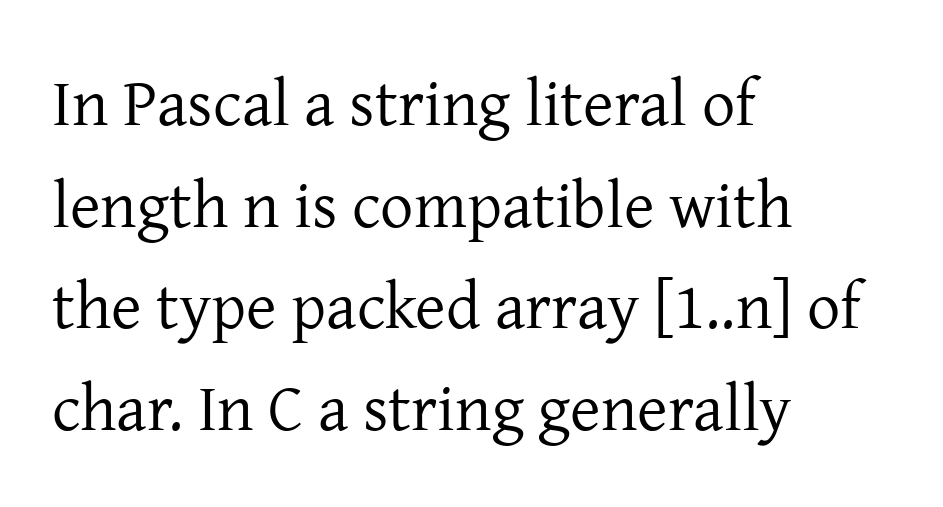
The image shows 66 px regular-weight serif type, upright; set left-aligned, normal line spacing (1.54x), normal letter spacing, not underlined; low stroke contrast and a medium x-height.
